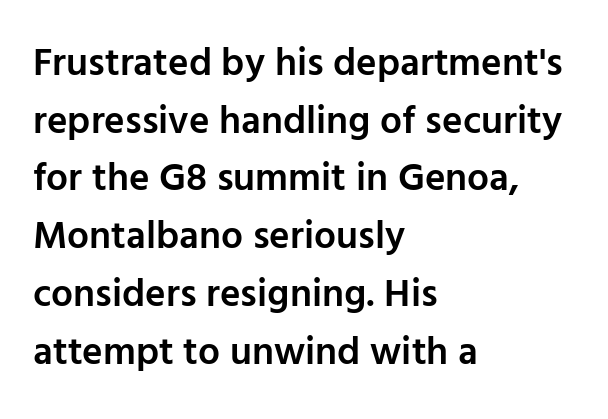
Q: Is the text bold? A: Semi-bold.
Q: Is the text italic (slanted)? A: No, it is upright.
Q: Is the typeface a serif or a sans-serif typeface? A: Sans-serif.
Q: Is the text underlined? A: No.
Q: How is the paragraph aligned? A: Left-aligned.
Q: Is the spacing between letters normal or unusually wide? A: Normal.
Q: Is the spacing between lines tight, normal or loose? A: Normal.
Q: Width (condensed, normal, or wide)? A: Normal.
Q: Stroke contrast? A: Low.
Q: x-height? A: Medium.
Q: Monospaced? A: No.
